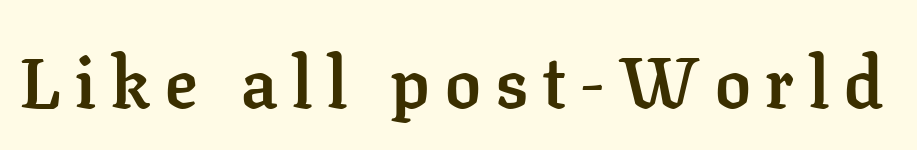
This is heavy type, rendered in bold. The zone under the glyphs is completely vacant. Observe the serifs anchoring each vertical stroke in this sample. The letters stand straight up with perfectly vertical stems.
